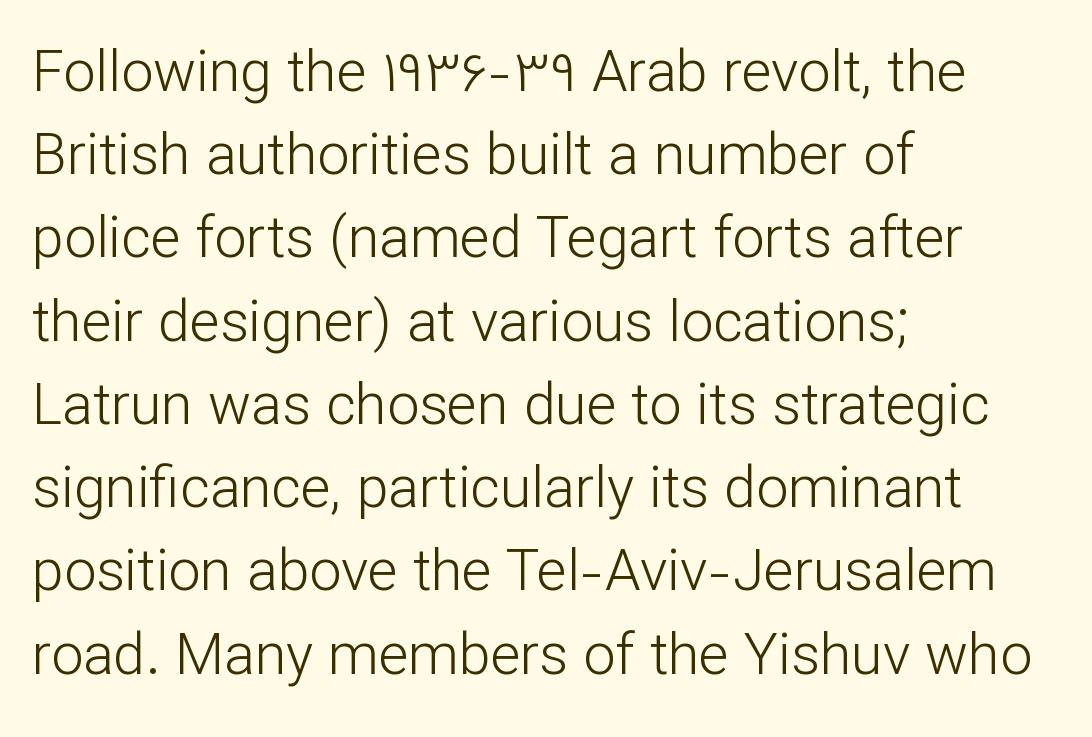
The image shows 57 px light sans-serif type, upright; set left-aligned, normal line spacing (1.46x), normal letter spacing, not underlined; low stroke contrast and a medium x-height.
